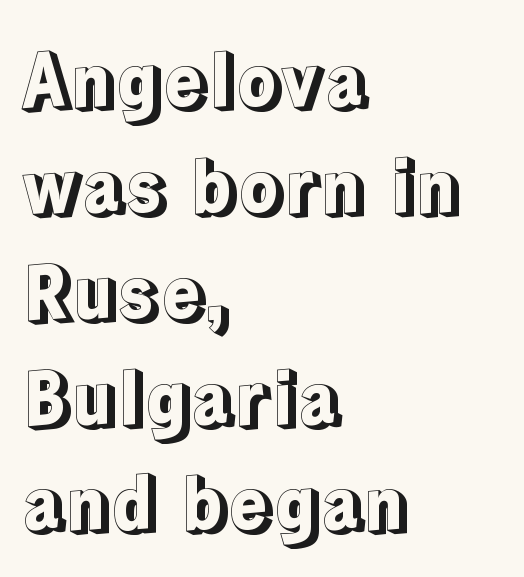
{"italic": "no", "width": "normal", "x_height": "medium", "monospaced": "no", "underline": "no", "align": "left", "line_spacing": "normal", "line_spacing_ratio": 1.45, "letter_spacing": "normal", "letter_spacing_em": 0.0, "glyph_px": 73}
